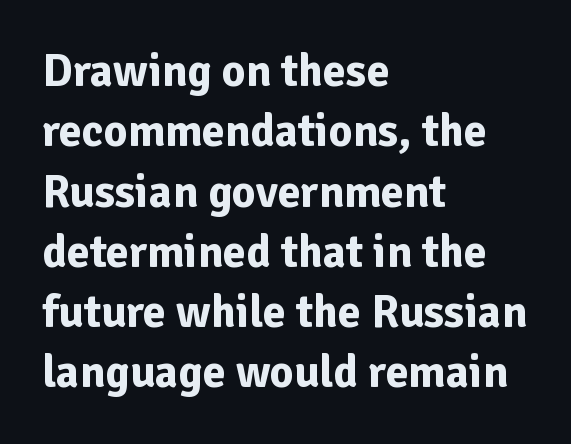
Vertical spacing — default. A typesetter would call this zero additional tracking. Every character sits straight up, as roman type does. Each letter keeps its own natural width here, so spacing adapts to shape. This is sans-serif lettering, the kind often seen on screens and signage.
